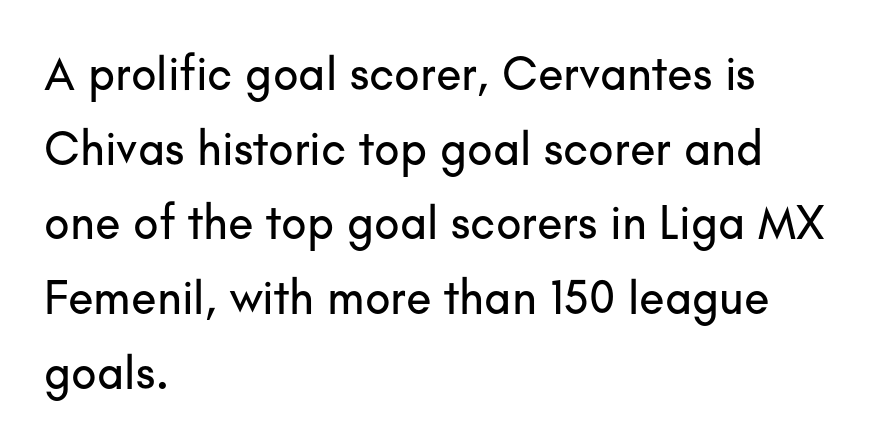
Descenders hang freely into open space. Honestly, the row spacing looks completely unremarkable. Nope, no serifs anywhere on these letters. The text block is weighted toward the left margin, trailing off unevenly rightward.
